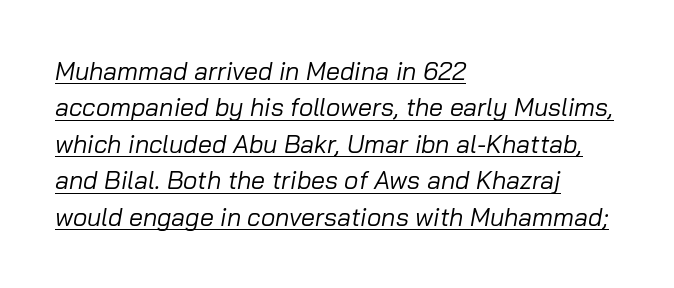
The image shows 25 px text type, italic (leaning right); set left-aligned, normal line spacing (1.46x), normal letter spacing, underlined.
